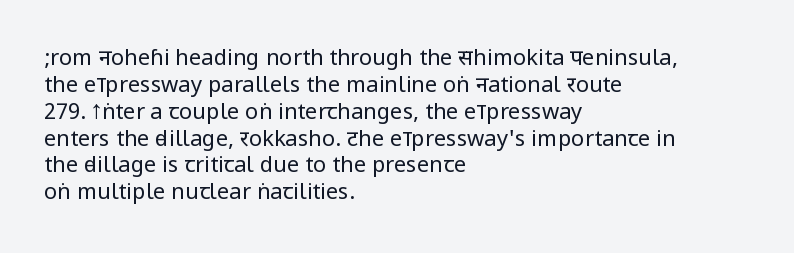
Q: Is the text bold? A: No.
Q: Is the text italic (slanted)? A: No, it is upright.
Q: Is the text underlined? A: No.
Q: How is the paragraph aligned? A: Left-aligned.
Q: Is the spacing between letters normal or unusually wide? A: Normal.
